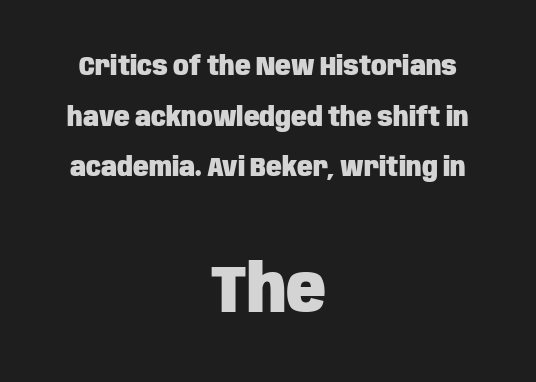
A clean baseline with only descenders dipping below it. The block sitting lower on the canvas is the one with enlarged characters. A student would call this center alignment; a typographer would say set centered. A roman cut, with each character standing at attention. Every letter is thick-stroked: bold, no question.
